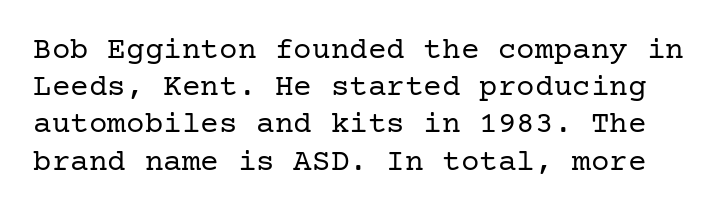
The image shows 31 px regular-weight serif type, upright; set line spacing 1.2x, normal letter spacing, not underlined; low stroke contrast and a medium x-height.
